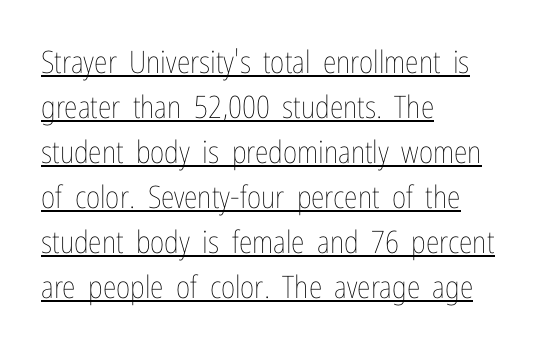
Q: Is the text bold? A: No.
Q: Is the text italic (slanted)? A: No, it is upright.
Q: Is the text underlined? A: Yes.
Q: How is the paragraph aligned? A: Left-aligned.
Q: Is the spacing between letters normal or unusually wide? A: Normal.
Q: Is the spacing between lines tight, normal or loose? A: Normal.
Q: Width (condensed, normal, or wide)? A: Condensed.
Q: Stroke contrast? A: Low.
Q: x-height? A: Medium.
Q: Monospaced? A: No.
